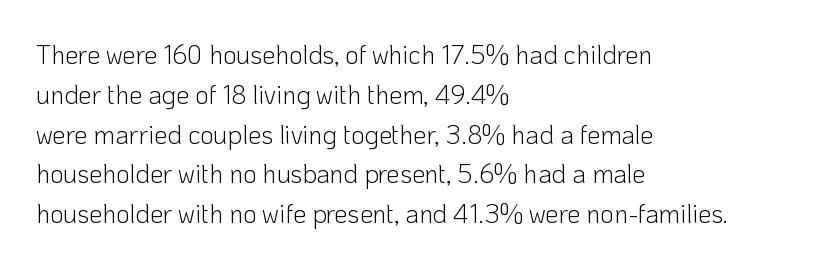
Q: Is the text bold? A: No.
Q: Is the text italic (slanted)? A: No, it is upright.
Q: Is the text underlined? A: No.
Q: How is the paragraph aligned? A: Left-aligned.
Q: Is the spacing between letters normal or unusually wide? A: Normal.
Q: Is the spacing between lines tight, normal or loose? A: Normal.
